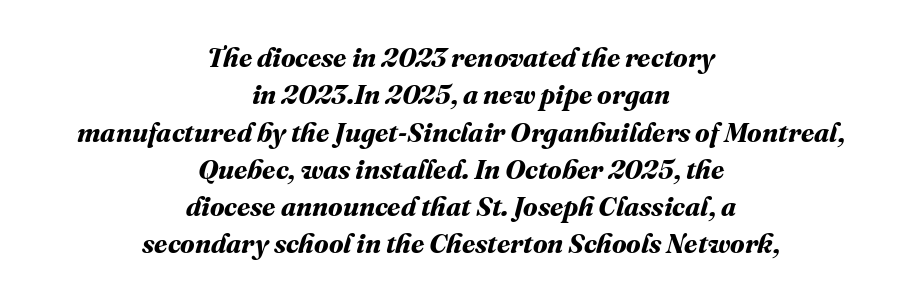
The image shows 27 px bold type; set centered, normal line spacing (1.38x), normal letter spacing, not underlined.
